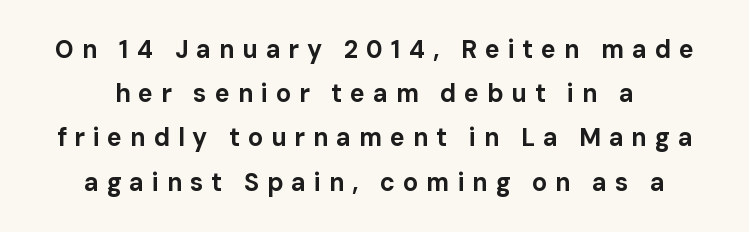
{"italic": "no", "bold": "yes", "underline": "no", "line_spacing_ratio": 1.77, "letter_spacing": "wide", "letter_spacing_em": 0.31, "glyph_px": 25}
